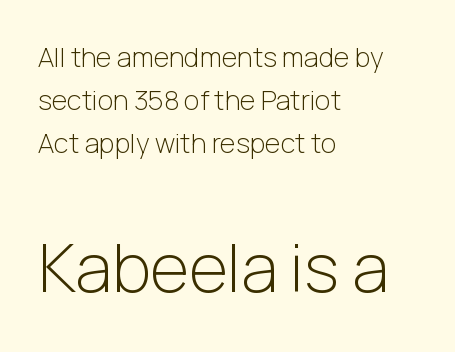
The image shows 67 px light sans-serif type, upright; set left-aligned, normal line spacing (1.59x), normal letter spacing, not underlined; the second (bottom) block is 2.48x larger; low stroke contrast and a medium x-height.
